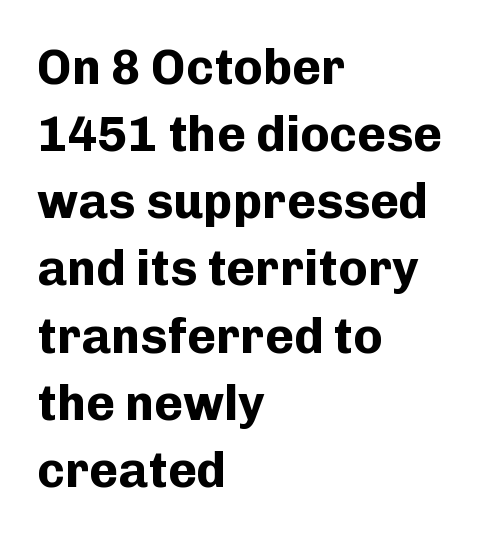
The image shows 49 px bold sans-serif type, upright; set left-aligned, normal line spacing (1.37x), normal letter spacing, not underlined; low stroke contrast and a medium x-height.
